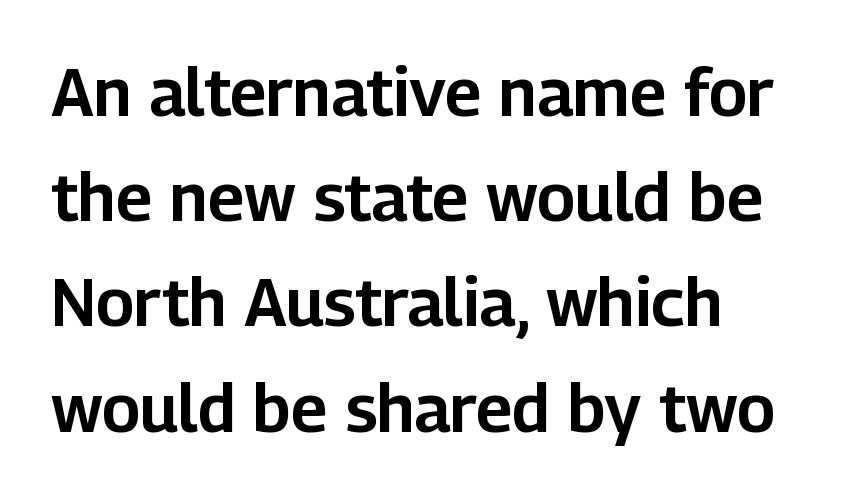
Q: Is the text italic (slanted)? A: No, it is upright.
Q: Is the typeface a serif or a sans-serif typeface? A: Sans-serif.
Q: Is the text underlined? A: No.
Q: How is the paragraph aligned? A: Left-aligned.
Q: Is the spacing between letters normal or unusually wide? A: Normal.
Q: Is the spacing between lines tight, normal or loose? A: Normal.
Q: Width (condensed, normal, or wide)? A: Normal.
Q: Stroke contrast? A: Low.
Q: x-height? A: Medium.
Q: Monospaced? A: No.
